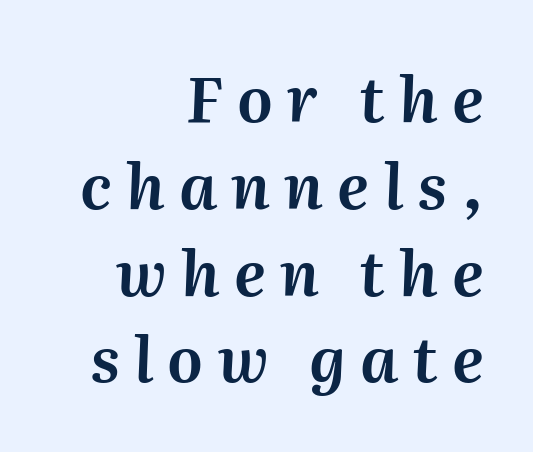
The letters are spread apart with noticeably loose tracking. The passage shown is typed in a proportional face where columns would drift. Descenders hang freely into open space. The face used here has a pronounced slope to its letters. Each new line begins a customary step beneath the previous one. The compositor pushed each line to the right boundary.
